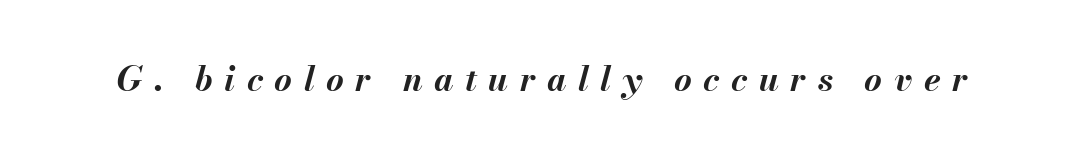
{"italic": "yes", "lean": "right", "slant_degrees": 13, "bold": "yes", "weight": "bold", "width": "normal", "stroke_contrast": "medium", "x_height": "small", "monospaced": "no", "underline": "no", "letter_spacing": "wide", "letter_spacing_em": 0.34, "glyph_px": 34}
